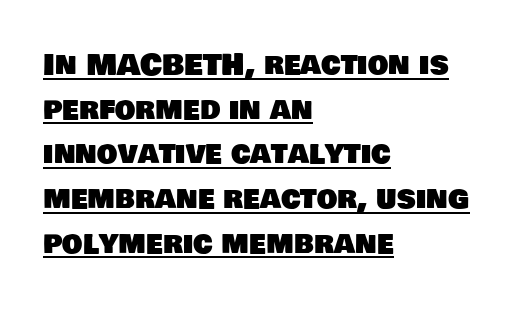
Q: Is the typeface a serif or a sans-serif typeface? A: Sans-serif.
Q: Is the text underlined? A: Yes.
Q: How is the paragraph aligned? A: Left-aligned.
Q: Is the spacing between letters normal or unusually wide? A: Normal.
Q: Is the spacing between lines tight, normal or loose? A: Normal.
Q: Width (condensed, normal, or wide)? A: Normal.
Q: Stroke contrast? A: Low.
Q: x-height? A: Large.
Q: Monospaced? A: No.
